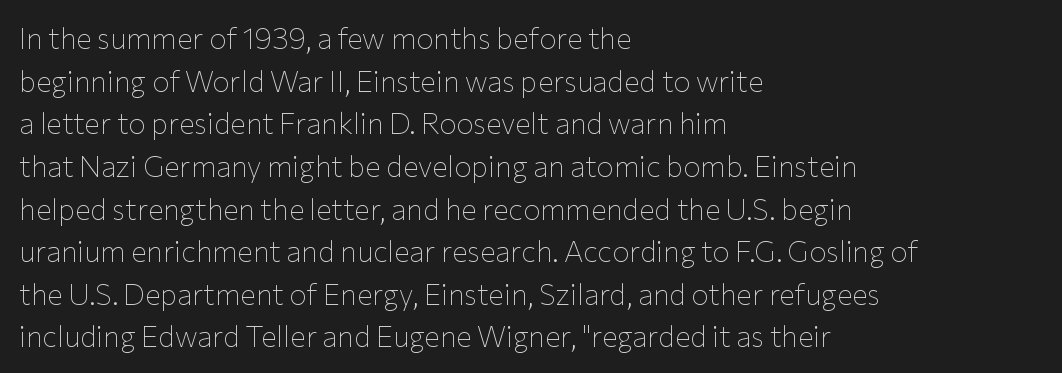
The image shows 29 px thin sans-serif type, upright; set left-aligned, normal line spacing (1.47x), normal letter spacing, not underlined; low stroke contrast and a medium x-height.
